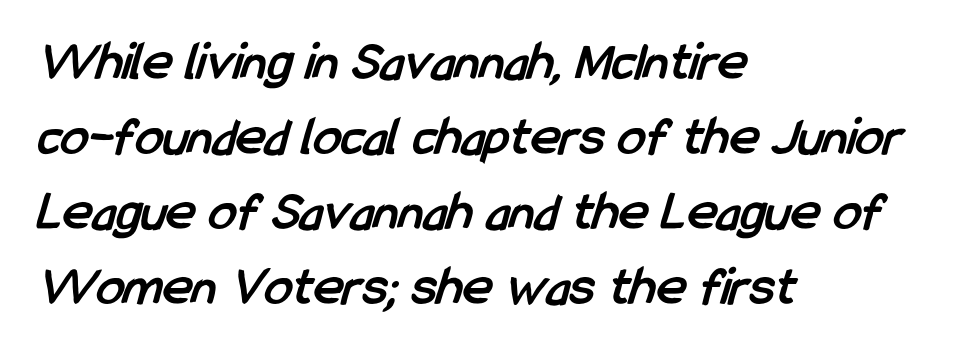
Leading matches the norm, producing a regular column. Heft: maximum for text — a bold. Nothing sits at the stroke ends, so this counts as sans-serif. The rendering keeps characters at their native spacing.
